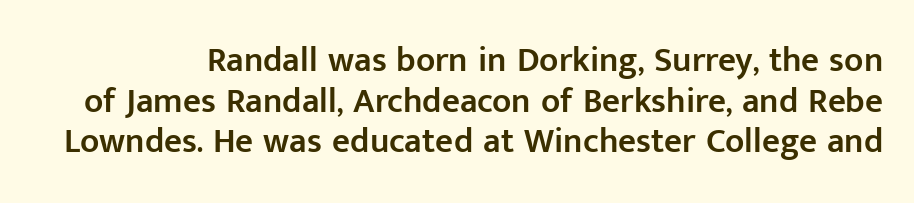
Quick note: underline off. Set as a demibold, roughly 600 on the weight scale. The face used here is a sans, in the tradition of grotesques and geometrics. Italic: no, the glyphs are upright roman. Standard letterfit; no display-style spreading of the glyphs. The rendering uses natural spacing where letterforms have individual widths.
